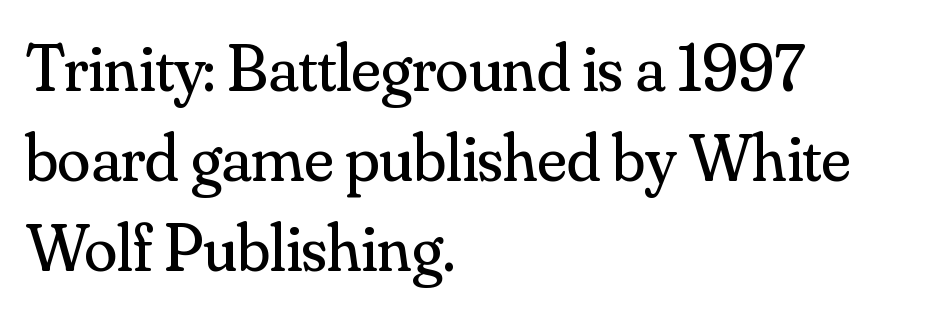
The image shows 67 px regular-weight serif type, upright; set left-aligned, normal line spacing (1.34x), normal letter spacing, not underlined; medium stroke contrast and a small x-height.
